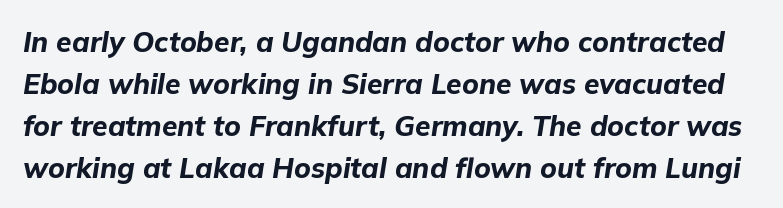
The image shows 28 px bold type, italic (leaning right); set normal line spacing (1.5x), normal letter spacing, not underlined; low stroke contrast and a medium x-height.
